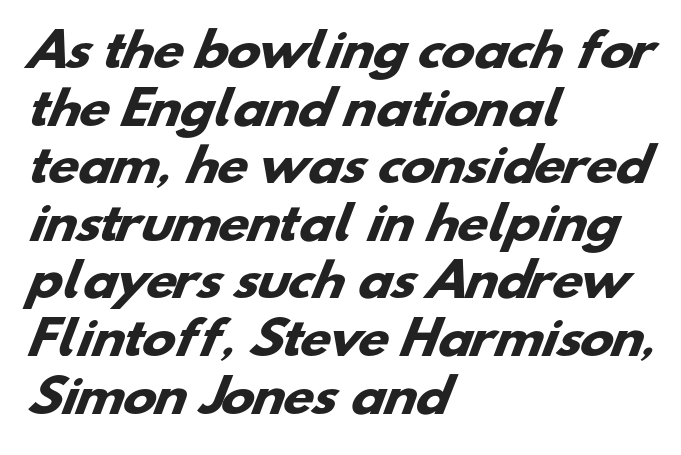
How would I describe the line gaps? Plain and ordinary. In terms of letterform style, serifs are entirely absent. Is the letter spacing exaggerated? No — it looks like the ordinary default. These lines are rendered in a variable-pitch font. Typeset ragged right — the left edge is the straight one. Nobody drew a line under any word here.
